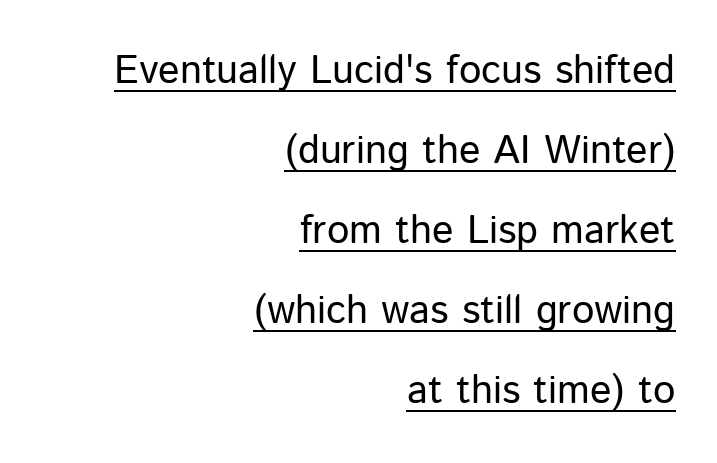
{"serif": "no", "italic": "no", "bold": "no", "weight": "regular", "width": "normal", "stroke_contrast": "low", "x_height": "medium", "monospaced": "no", "underline": "yes", "align": "right", "line_spacing": "loose", "line_spacing_ratio": 2.0, "letter_spacing": "normal", "letter_spacing_em": 0.0, "glyph_px": 40}
